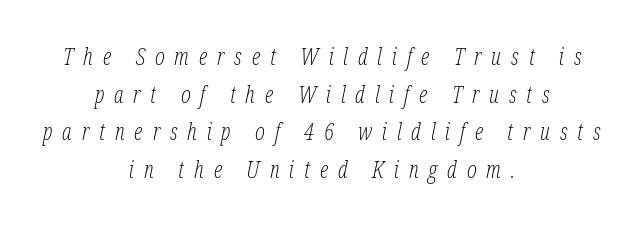
{"italic": "yes", "lean": "right", "slant_degrees": 12, "bold": "no", "underline": "no", "align": "center", "line_spacing": "normal", "line_spacing_ratio": 1.64, "letter_spacing": "wide", "letter_spacing_em": 0.43, "glyph_px": 23}
